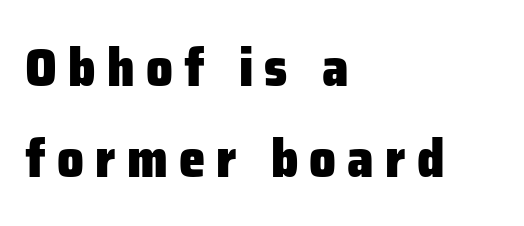
Q: Is the text bold? A: Yes.
Q: Is the text italic (slanted)? A: No, it is upright.
Q: Is the typeface a serif or a sans-serif typeface? A: Sans-serif.
Q: Is the text underlined? A: No.
Q: How is the paragraph aligned? A: Left-aligned.
Q: Is the spacing between letters normal or unusually wide? A: Unusually wide.
Q: Width (condensed, normal, or wide)? A: Normal.
Q: Stroke contrast? A: Low.
Q: x-height? A: Medium.
Q: Monospaced? A: No.
